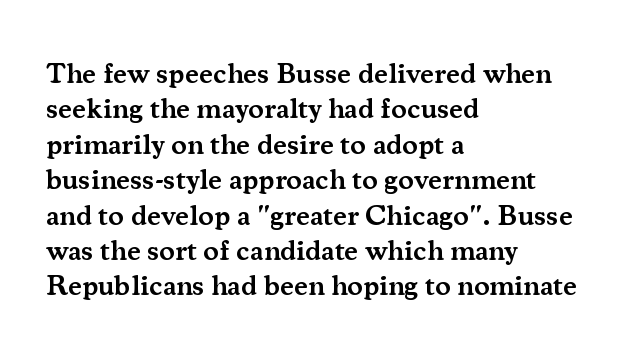
The font's upright variant was chosen for this text. Summary of weight: moderately heavy, a semibold. Layout note: lines flush left. The specimen omits any rule beneath the text block's lines. The passage shown has conventional tracking throughout. Old-style or modern, the face here clearly has serifs.
